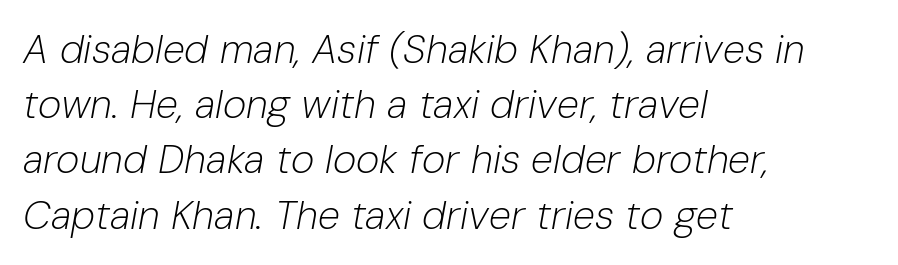
{"italic": "yes", "lean": "right", "slant_degrees": 10, "bold": "no", "weight": "light", "width": "normal", "stroke_contrast": "low", "x_height": "medium", "monospaced": "no", "underline": "no", "align": "left", "line_spacing": "normal", "line_spacing_ratio": 1.38, "letter_spacing": "normal", "letter_spacing_em": 0.0, "glyph_px": 40}
